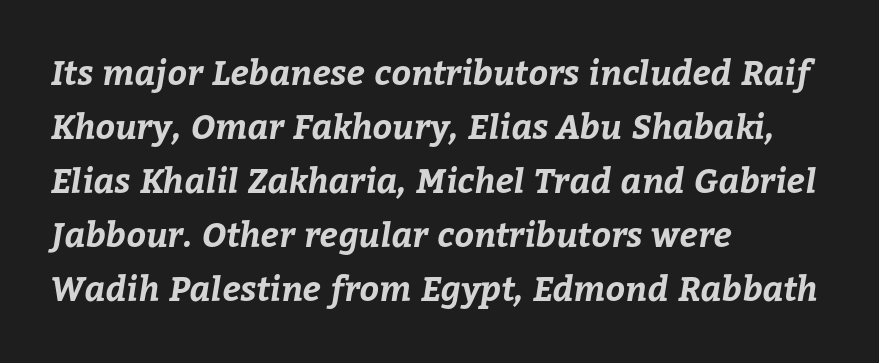
Q: Is the text bold? A: Yes.
Q: Is the text underlined? A: No.
Q: How is the paragraph aligned? A: Left-aligned.
Q: Is the spacing between letters normal or unusually wide? A: Normal.
Q: Is the spacing between lines tight, normal or loose? A: Normal.
Q: Width (condensed, normal, or wide)? A: Normal.
Q: Stroke contrast? A: Low.
Q: x-height? A: Medium.
Q: Monospaced? A: No.
